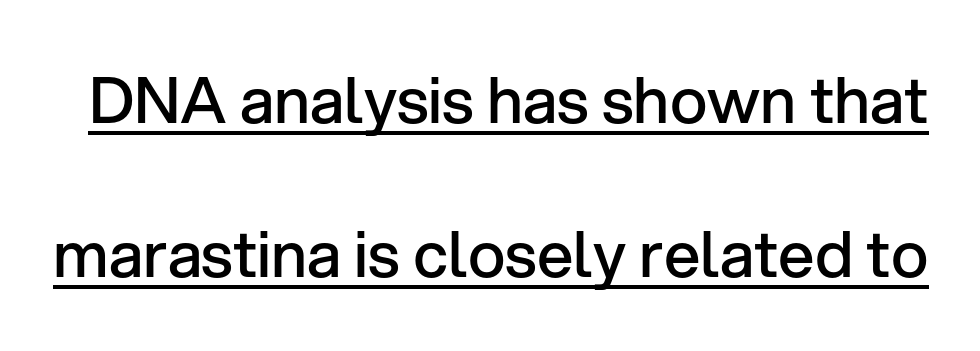
Q: Is the text bold? A: Semi-bold.
Q: Is the text italic (slanted)? A: No, it is upright.
Q: Is the typeface a serif or a sans-serif typeface? A: Sans-serif.
Q: Is the text underlined? A: Yes.
Q: Is the spacing between letters normal or unusually wide? A: Normal.
Q: Is the spacing between lines tight, normal or loose? A: Loose.
Q: Width (condensed, normal, or wide)? A: Normal.
Q: Stroke contrast? A: Low.
Q: x-height? A: Medium.
Q: Monospaced? A: No.
